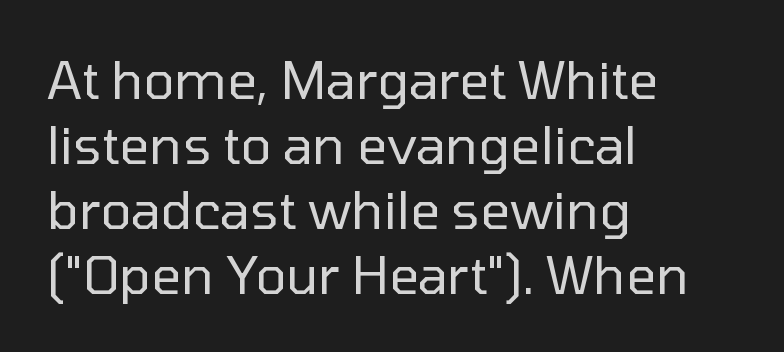
{"serif": "no", "italic": "no", "bold": "no", "weight": "regular", "width": "normal", "stroke_contrast": "low", "x_height": "medium", "monospaced": "no", "underline": "no", "align": "left", "line_spacing": "normal", "line_spacing_ratio": 1.25, "letter_spacing": "normal", "letter_spacing_em": 0.0, "glyph_px": 52}
